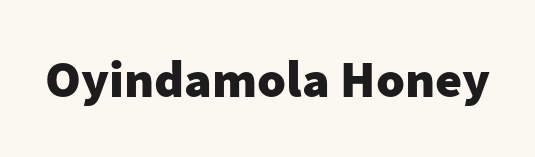
Plain, unruled lines of type. Proportional: the letters do not fall into vertical columns. Note: no serifs on the glyphs. How are the letters spaced? Ordinarily, with no added tracking. In terms of posture, this sample is upright. Thick stems and heavy bowls — unmistakably bold.
